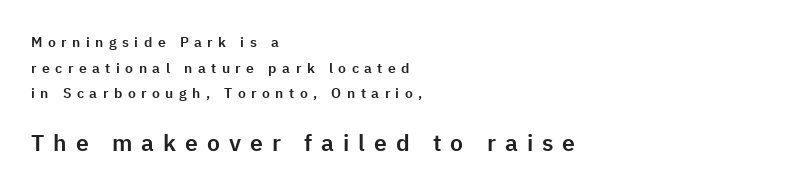
The image shows 23 px text type, upright; set left-aligned, line spacing 1.83x, unusually wide letter spacing (+0.39 em), not underlined; the second (bottom) block is 1.64x larger.
